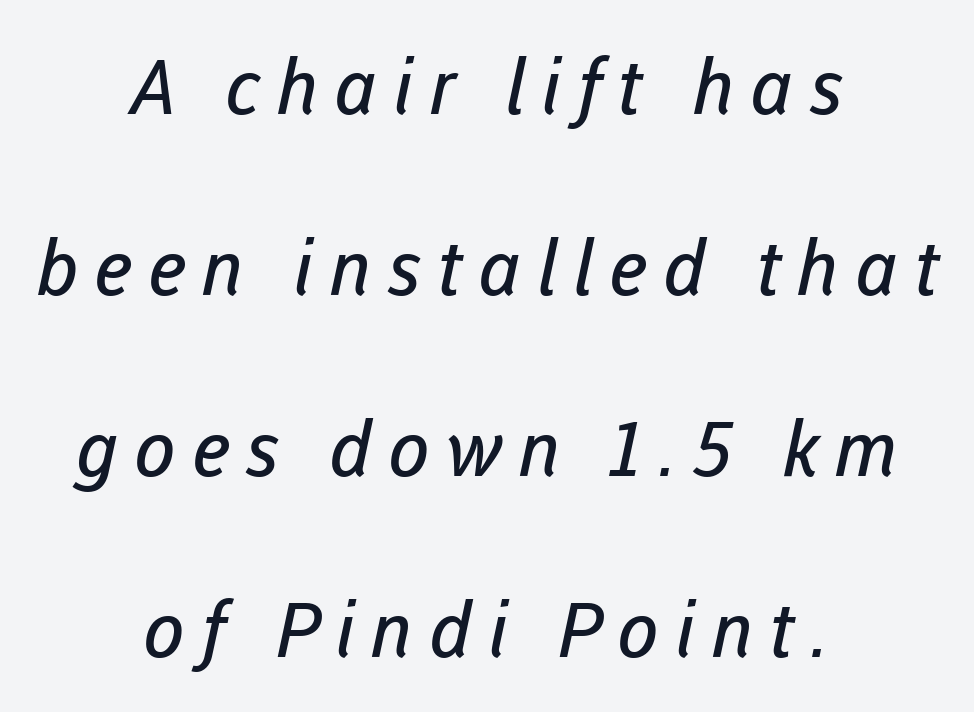
Horizontal bands of white between lines are thick stripes. A typesetter would call this heavily tracked-out type. Compared with a typical body face, this is equally light or lighter still. The designer went with a sans here, leaving each stem footless. The baseline area is clear.
